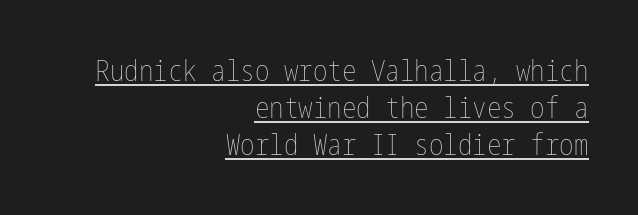
The image shows 29 px thin, condensed type, upright; set right-aligned, normal line spacing (1.28x), normal letter spacing, underlined; low stroke contrast and a medium x-height.
